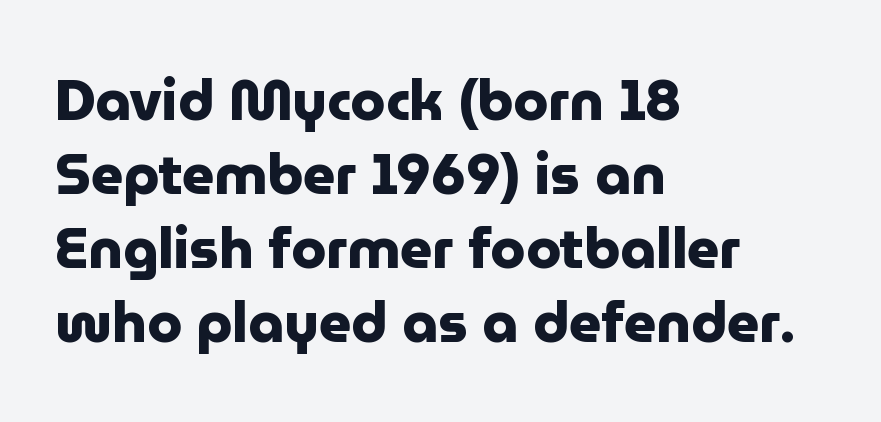
The image shows 56 px heavy sans-serif type, upright; set left-aligned, normal line spacing (1.32x), normal letter spacing, not underlined; low stroke contrast and a medium x-height.
